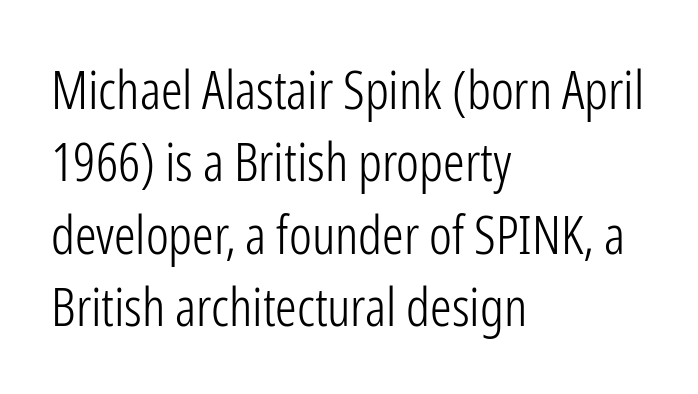
Q: Is the text bold? A: No.
Q: Is the text italic (slanted)? A: No, it is upright.
Q: Is the typeface a serif or a sans-serif typeface? A: Sans-serif.
Q: Is the text underlined? A: No.
Q: How is the paragraph aligned? A: Left-aligned.
Q: Is the spacing between letters normal or unusually wide? A: Normal.
Q: Is the spacing between lines tight, normal or loose? A: Normal.
Q: Width (condensed, normal, or wide)? A: Condensed.
Q: Stroke contrast? A: Low.
Q: x-height? A: Medium.
Q: Monospaced? A: No.
